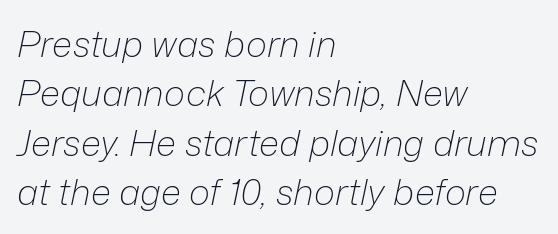
{"italic": "yes", "lean": "right", "slant_degrees": 12, "bold": "no", "weight": "light", "width": "normal", "stroke_contrast": "low", "x_height": "medium", "monospaced": "no", "underline": "no", "align": "left", "line_spacing": "normal", "line_spacing_ratio": 1.37, "letter_spacing": "normal", "letter_spacing_em": 0.0, "glyph_px": 36}
